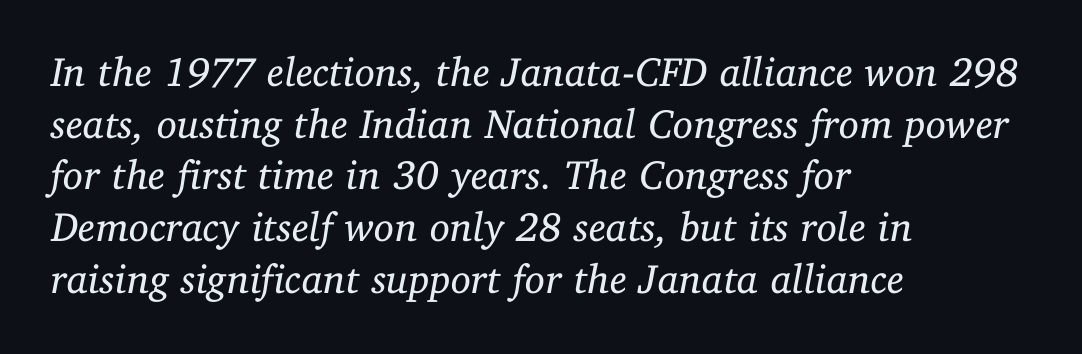
Short and long lines alike share a common starting point at left. Is there much room between lines? A standard amount, neither cramped nor airy. Looking at the ascenders, they clearly lean. The rendering keeps characters at their native spacing. Stroke thickness stays within the range of a standard reading face or lighter.
